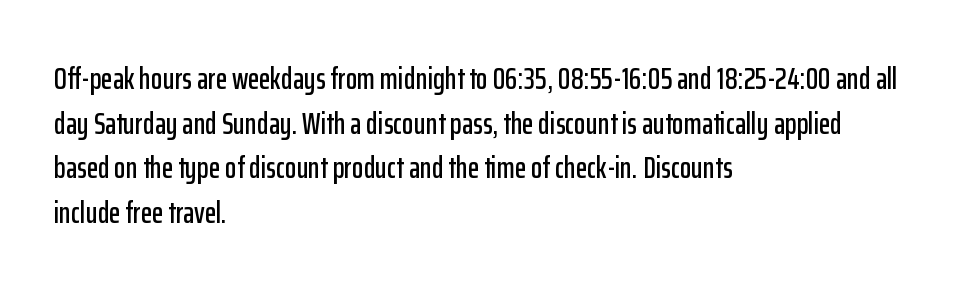
{"serif": "no", "italic": "no", "width": "condensed", "stroke_contrast": "low", "x_height": "medium", "monospaced": "no", "underline": "no", "align": "left", "line_spacing": "normal", "line_spacing_ratio": 1.49, "letter_spacing": "normal", "letter_spacing_em": 0.0, "glyph_px": 30}
